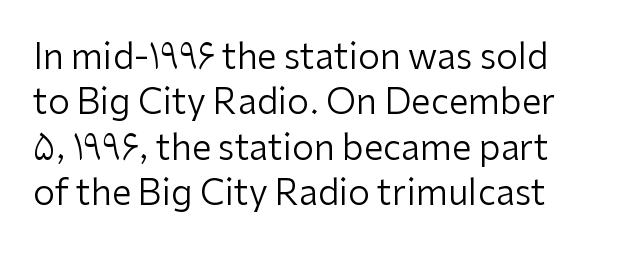
Q: Is the text bold? A: No.
Q: Is the text italic (slanted)? A: No, it is upright.
Q: Is the typeface a serif or a sans-serif typeface? A: Sans-serif.
Q: Is the text underlined? A: No.
Q: Is the spacing between letters normal or unusually wide? A: Normal.
Q: Is the spacing between lines tight, normal or loose? A: Normal.
Q: Width (condensed, normal, or wide)? A: Normal.
Q: Stroke contrast? A: Low.
Q: x-height? A: Medium.
Q: Monospaced? A: No.
